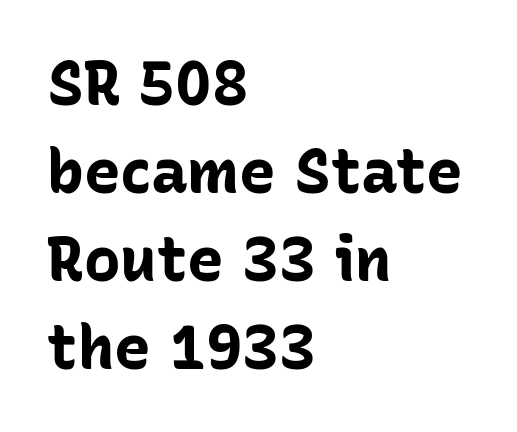
This sample uses a sans-serif face. There is no visible air inserted between adjacent glyphs. Is the block centered? No — it sits flush against the left margin. Set as a true bold cut, around the 700 mark. These lines are rendered in a variable-pitch font. The strip under each line holds only bare page.
